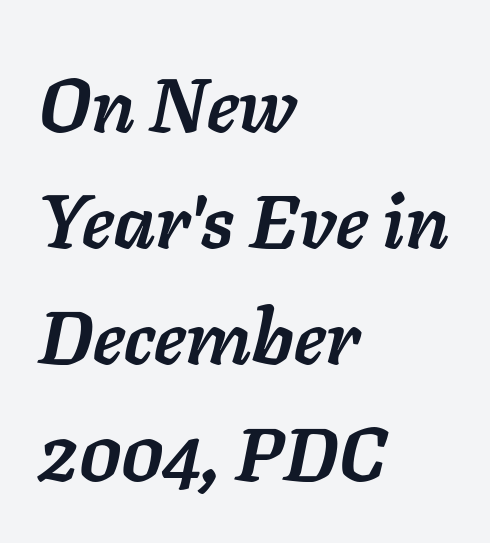
Proportional: the letters do not fall into vertical columns. The rendering anchors every line to the left-hand side. Does the lettering tilt? It does — this is italic. Is the letter spacing exaggerated? No — it looks like the ordinary default. Notice how descenders clear the ascenders below comfortably — that's standard leading. Glance below the letters and you will spot only blank space.
